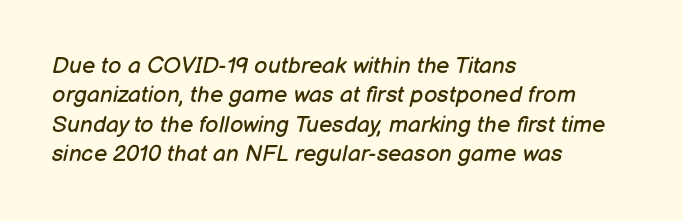
The image shows 23 px text type, italic (leaning right); set left-aligned, normal line spacing (1.28x), normal letter spacing, not underlined.
